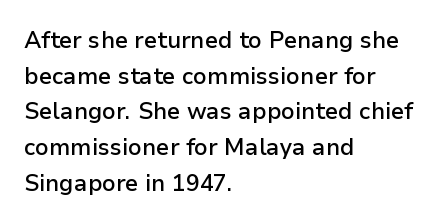
The image shows 23 px text type, upright; set left-aligned, normal line spacing (1.55x), normal letter spacing, not underlined.
